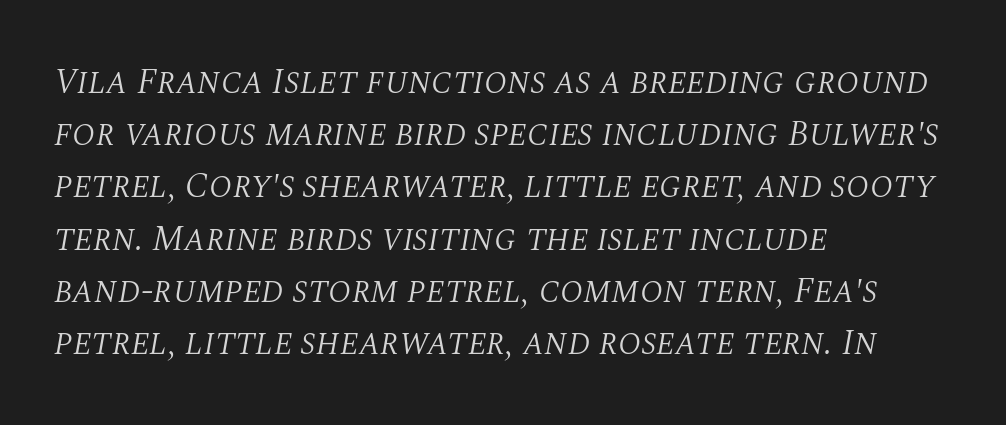
The image shows 36 px light serif type, italic (leaning right); set left-aligned, normal line spacing (1.45x), normal letter spacing, not underlined; medium stroke contrast and a large x-height.
